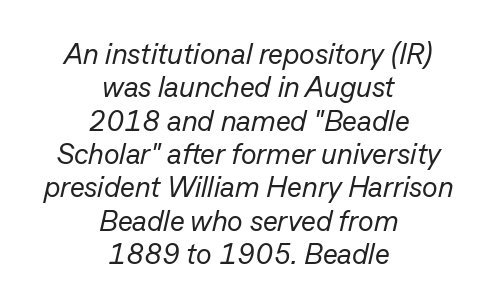
The image shows 29 px regular-weight type, italic (leaning right); set centered, tight line spacing (1.15x), normal letter spacing, not underlined; low stroke contrast and a medium x-height.
